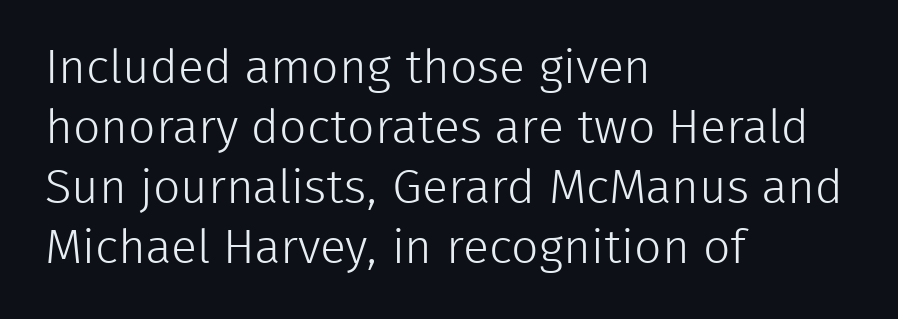
{"serif": "no", "italic": "no", "bold": "no", "weight": "light", "width": "normal", "stroke_contrast": "low", "x_height": "medium", "monospaced": "no", "underline": "no", "align": "left", "line_spacing": "normal", "line_spacing_ratio": 1.25, "letter_spacing": "normal", "letter_spacing_em": 0.0, "glyph_px": 48}
